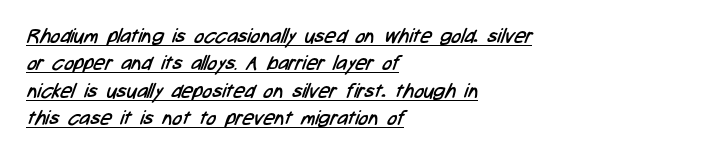
{"bold": "no", "underline": "yes", "align": "left", "line_spacing": "normal", "line_spacing_ratio": 1.37, "letter_spacing": "normal", "letter_spacing_em": 0.0, "glyph_px": 20}
